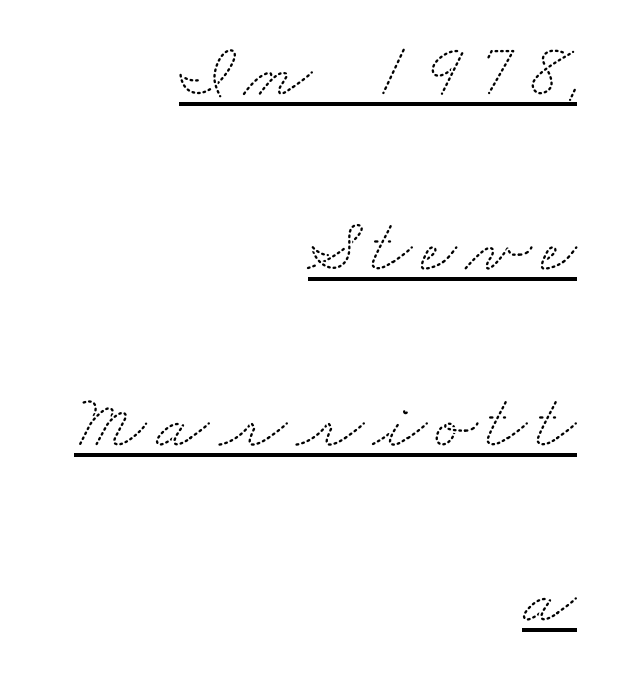
A student would call this right alignment; a typographer would say flush right, rag left. This sample has the flowing, uneven cadence of proportional lettering. Quick note: interline space is abundant. Classification — serif. The rendered words wear a rule along their underside.
